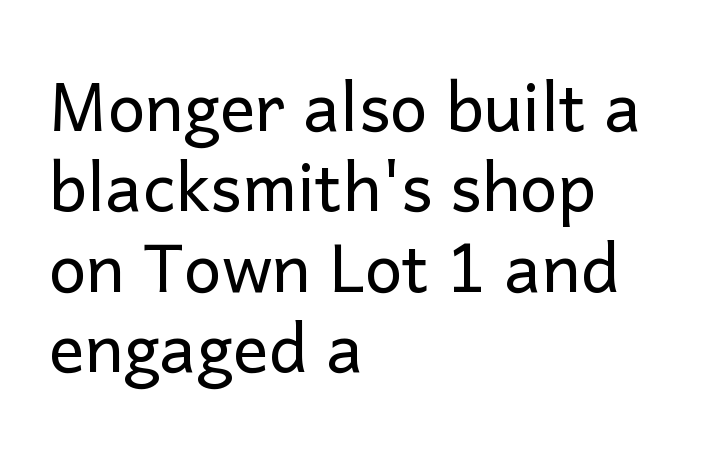
The image shows 67 px regular-weight sans-serif type, upright; set left-aligned, line spacing 1.2x, normal letter spacing, not underlined; low stroke contrast and a medium x-height.
